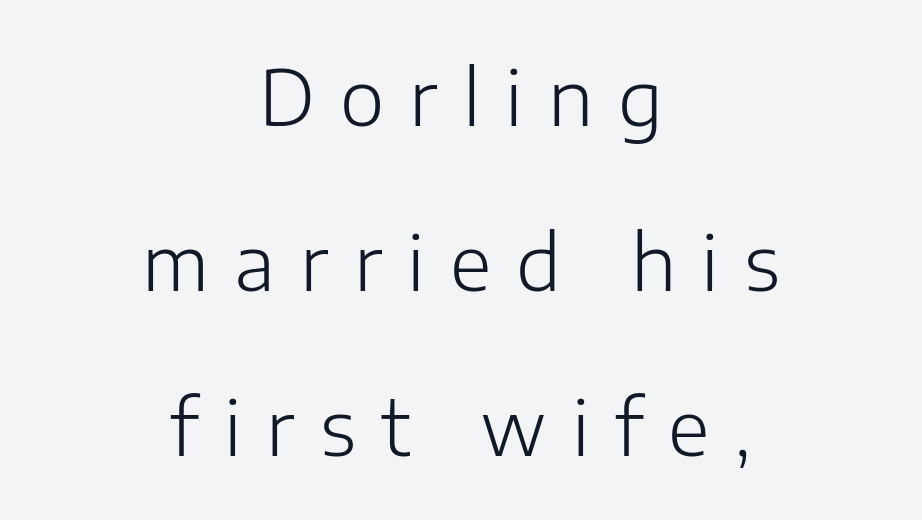
Q: Is the text bold? A: No.
Q: Is the text italic (slanted)? A: No, it is upright.
Q: Is the typeface a serif or a sans-serif typeface? A: Sans-serif.
Q: Is the text underlined? A: No.
Q: How is the paragraph aligned? A: Centered.
Q: Is the spacing between letters normal or unusually wide? A: Unusually wide.
Q: Is the spacing between lines tight, normal or loose? A: Loose.
Q: Width (condensed, normal, or wide)? A: Normal.
Q: Stroke contrast? A: Low.
Q: x-height? A: Medium.
Q: Monospaced? A: No.
